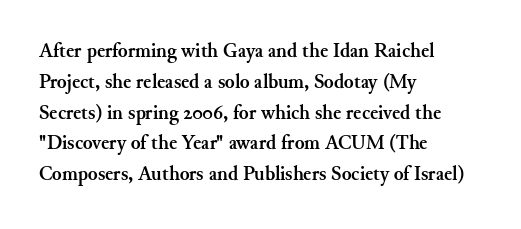
{"italic": "no", "bold": "yes", "underline": "no", "align": "left", "line_spacing": "normal", "line_spacing_ratio": 1.54, "letter_spacing": "normal", "letter_spacing_em": 0.0, "glyph_px": 20}
